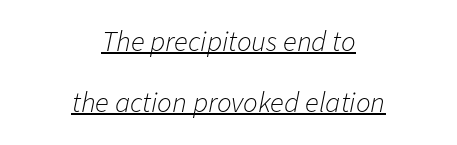
Q: Is the text bold? A: No.
Q: Is the text italic (slanted)? A: Yes, it leans right by about 11 degrees.
Q: Is the text underlined? A: Yes.
Q: How is the paragraph aligned? A: Centered.
Q: Is the spacing between letters normal or unusually wide? A: Normal.
Q: Is the spacing between lines tight, normal or loose? A: Loose.
Q: Width (condensed, normal, or wide)? A: Normal.
Q: Stroke contrast? A: Low.
Q: x-height? A: Medium.
Q: Monospaced? A: No.
